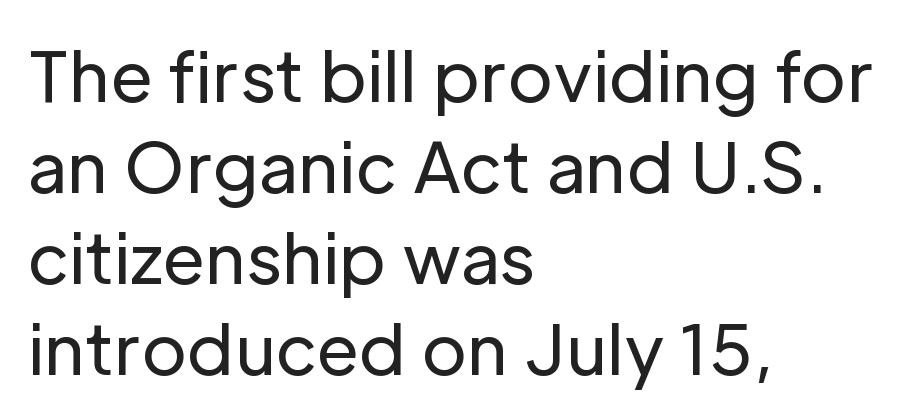
Stroke mass is kept to a normal reading level or below. You can tell from the bare stems that sans-serif type was used. Rendered with straight, roman letterforms. No word sits above an underline.
